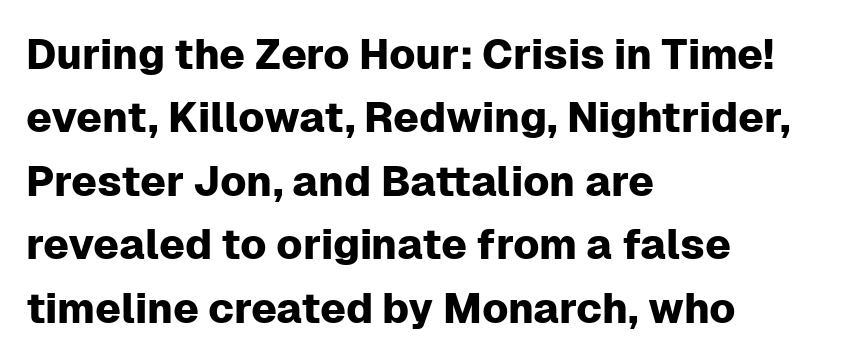
Q: Is the text italic (slanted)? A: No, it is upright.
Q: Is the typeface a serif or a sans-serif typeface? A: Sans-serif.
Q: Is the text underlined? A: No.
Q: How is the paragraph aligned? A: Left-aligned.
Q: Is the spacing between letters normal or unusually wide? A: Normal.
Q: Is the spacing between lines tight, normal or loose? A: Normal.
Q: Width (condensed, normal, or wide)? A: Normal.
Q: Stroke contrast? A: Low.
Q: x-height? A: Medium.
Q: Monospaced? A: No.
